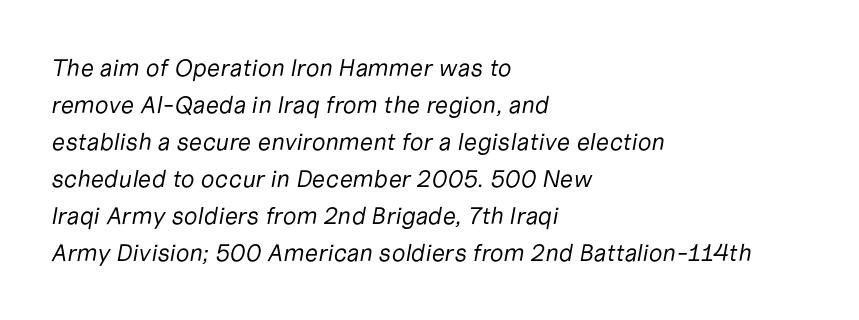
Q: Is the text bold? A: No.
Q: Is the text italic (slanted)? A: Yes, it leans right by about 10 degrees.
Q: Is the text underlined? A: No.
Q: How is the paragraph aligned? A: Left-aligned.
Q: Is the spacing between letters normal or unusually wide? A: Normal.
Q: Is the spacing between lines tight, normal or loose? A: Normal.
